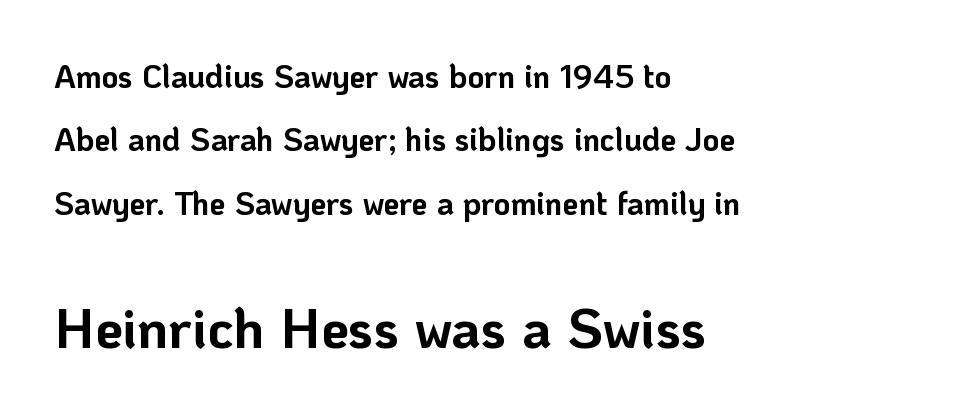
The image shows 56 px bold sans-serif type, upright; set left-aligned, loose line spacing (1.98x), normal letter spacing, not underlined; the second (bottom) block is 1.75x larger; low stroke contrast and a medium x-height.
